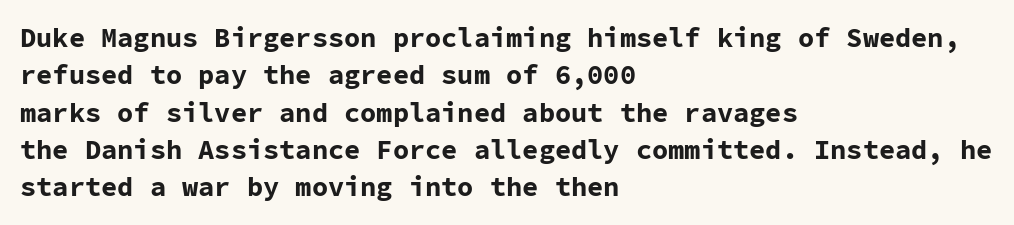
It's the straight-up-and-down kind of type. The lines are quadded left. Letter spacing: default. Rule under the text: the space is simply empty. The space between consecutive lines is moderate. Notice how thick the strokes are: this is what a full bold looks like.
